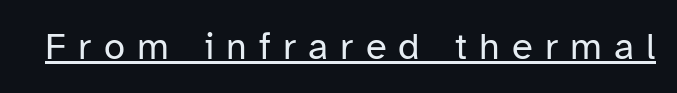
{"serif": "no", "italic": "no", "bold": "no", "weight": "regular", "width": "normal", "stroke_contrast": "low", "x_height": "medium", "monospaced": "no", "underline": "yes", "letter_spacing": "wide", "letter_spacing_em": 0.32, "glyph_px": 38}
